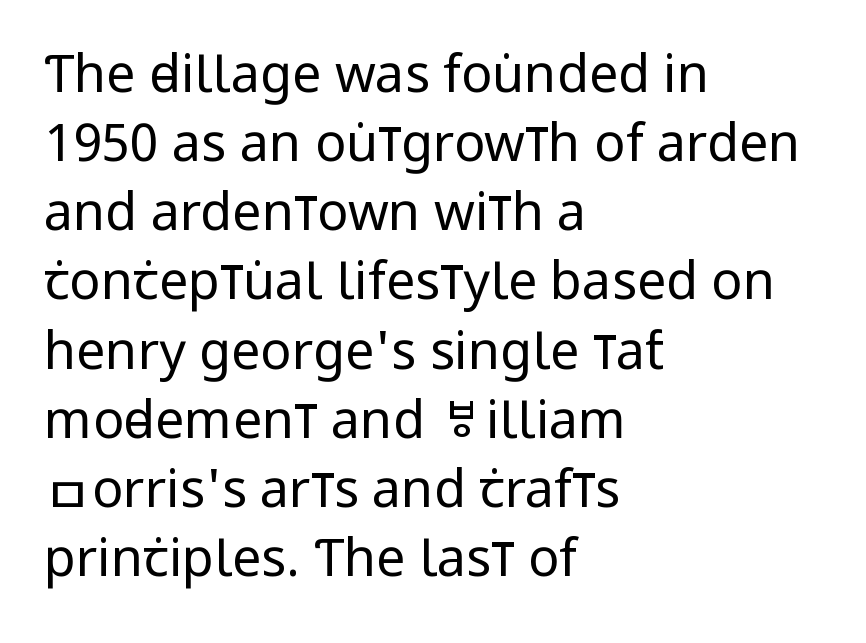
Q: Is the text bold? A: No.
Q: Is the text italic (slanted)? A: No, it is upright.
Q: Is the typeface a serif or a sans-serif typeface? A: Sans-serif.
Q: Is the text underlined? A: No.
Q: How is the paragraph aligned? A: Left-aligned.
Q: Is the spacing between letters normal or unusually wide? A: Normal.
Q: Is the spacing between lines tight, normal or loose? A: Normal.
Q: Width (condensed, normal, or wide)? A: Condensed.
Q: Stroke contrast? A: Low.
Q: x-height? A: Large.
Q: Monospaced? A: No.
